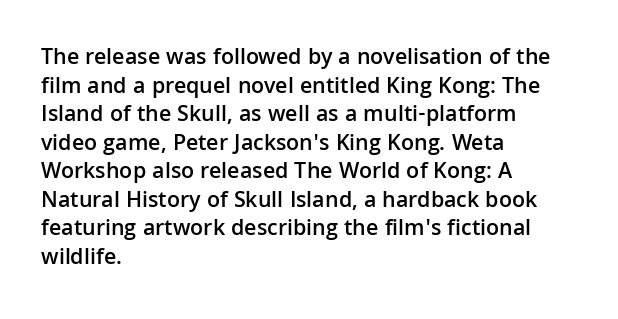
Q: Is the text bold? A: Semi-bold.
Q: Is the text italic (slanted)? A: No, it is upright.
Q: Is the text underlined? A: No.
Q: How is the paragraph aligned? A: Left-aligned.
Q: Is the spacing between letters normal or unusually wide? A: Normal.
